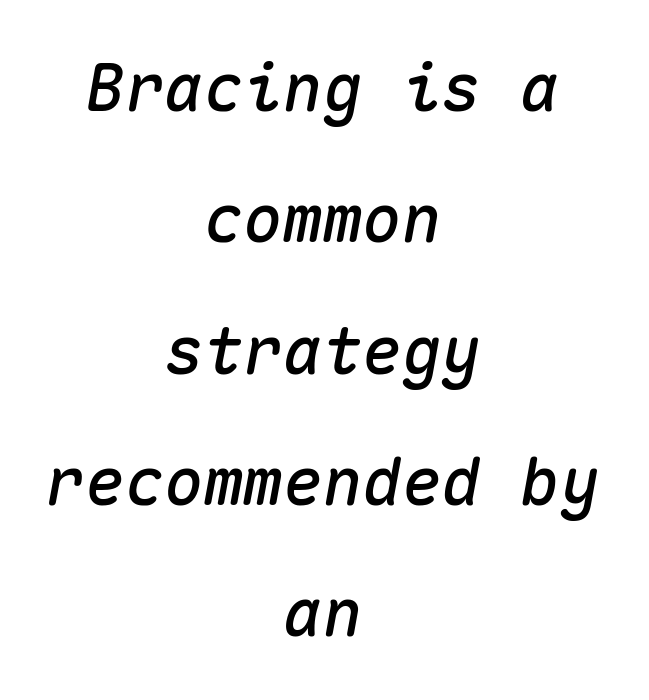
The image shows 66 px text type, italic (leaning right), monospaced; set centered, loose line spacing (1.99x), normal letter spacing, not underlined; medium stroke contrast and a medium x-height.
